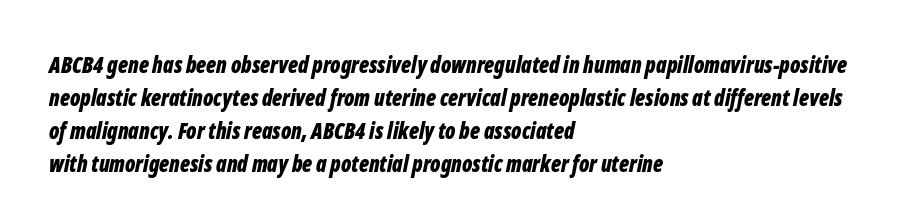
The strokes are fattened all the way to bold. The gap between lines stays unmarked. The text carries the slant typical of an italic or oblique font. The passage shown has conventional tracking throughout. The text block is weighted toward the left margin, trailing off unevenly rightward.
